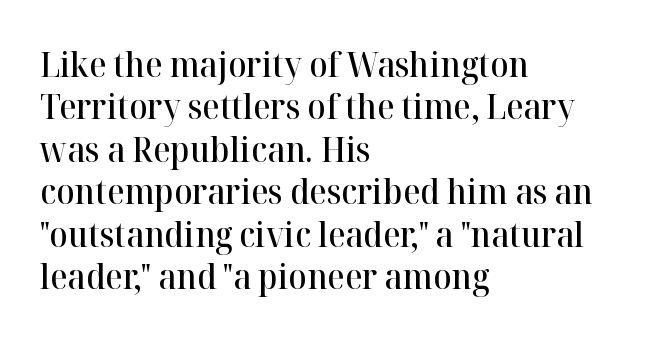
The image shows 34 px semibold serif type, upright; set left-aligned, normal line spacing (1.25x), normal letter spacing, not underlined; high stroke contrast and a medium x-height.
